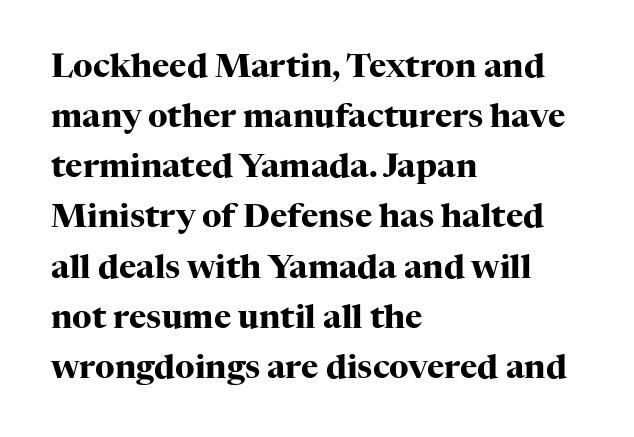
Q: Is the text bold? A: Yes.
Q: Is the text italic (slanted)? A: No, it is upright.
Q: Is the typeface a serif or a sans-serif typeface? A: Serif.
Q: Is the text underlined? A: No.
Q: How is the paragraph aligned? A: Left-aligned.
Q: Is the spacing between letters normal or unusually wide? A: Normal.
Q: Is the spacing between lines tight, normal or loose? A: Normal.
Q: Width (condensed, normal, or wide)? A: Normal.
Q: Stroke contrast? A: High.
Q: x-height? A: Medium.
Q: Monospaced? A: No.
